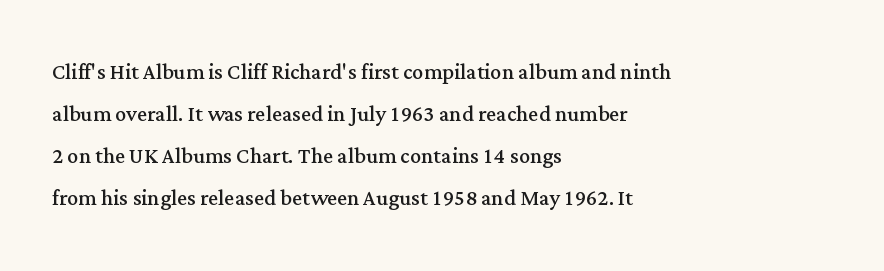
Q: Is the text bold? A: No.
Q: Is the text italic (slanted)? A: No, it is upright.
Q: Is the typeface a serif or a sans-serif typeface? A: Serif.
Q: Is the text underlined? A: No.
Q: How is the paragraph aligned? A: Left-aligned.
Q: Is the spacing between letters normal or unusually wide? A: Normal.
Q: Is the spacing between lines tight, normal or loose? A: Normal.
Q: Width (condensed, normal, or wide)? A: Normal.
Q: Stroke contrast? A: Medium.
Q: x-height? A: Medium.
Q: Monospaced? A: No.
